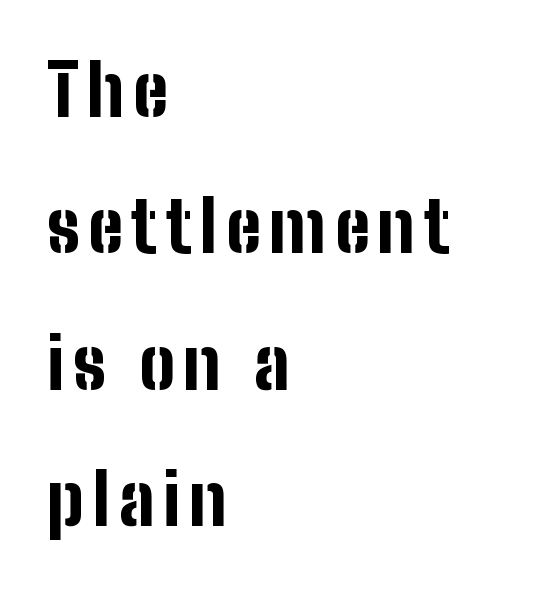
Q: Is the text bold? A: Yes.
Q: Is the text italic (slanted)? A: No, it is upright.
Q: Is the typeface a serif or a sans-serif typeface? A: Sans-serif.
Q: Is the text underlined? A: No.
Q: How is the paragraph aligned? A: Left-aligned.
Q: Is the spacing between lines tight, normal or loose? A: Loose.
Q: Width (condensed, normal, or wide)? A: Condensed.
Q: Stroke contrast? A: Low.
Q: x-height? A: Medium.
Q: Monospaced? A: No.
